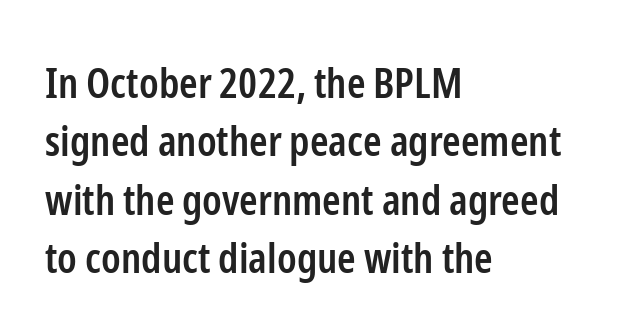
Q: Is the text bold? A: Semi-bold.
Q: Is the text italic (slanted)? A: No, it is upright.
Q: Is the typeface a serif or a sans-serif typeface? A: Sans-serif.
Q: Is the text underlined? A: No.
Q: How is the paragraph aligned? A: Left-aligned.
Q: Is the spacing between letters normal or unusually wide? A: Normal.
Q: Is the spacing between lines tight, normal or loose? A: Normal.
Q: Width (condensed, normal, or wide)? A: Condensed.
Q: Stroke contrast? A: Low.
Q: x-height? A: Medium.
Q: Monospaced? A: No.
